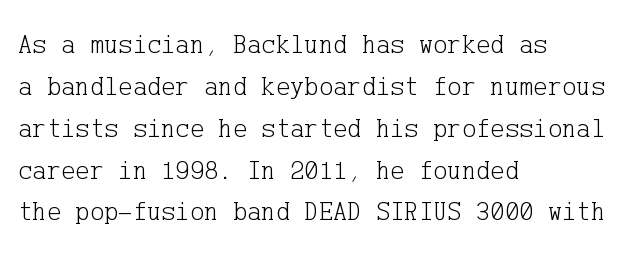
The image shows 27 px text type, upright; set left-aligned, normal line spacing (1.55x), normal letter spacing, not underlined.
